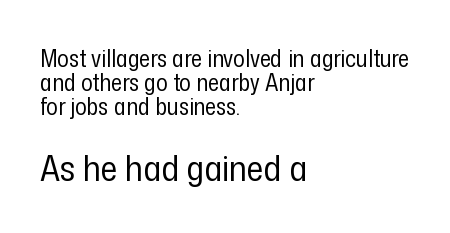
These lines huddle together more closely than default settings would place them. Casual observation: everything's shoved over to the left. Spacing verdict: proportional, widths tailored to each character. Weight: regular or lighter. Plain, unruled lines of type. The type is set solid horizontally, with unmodified tracking.
